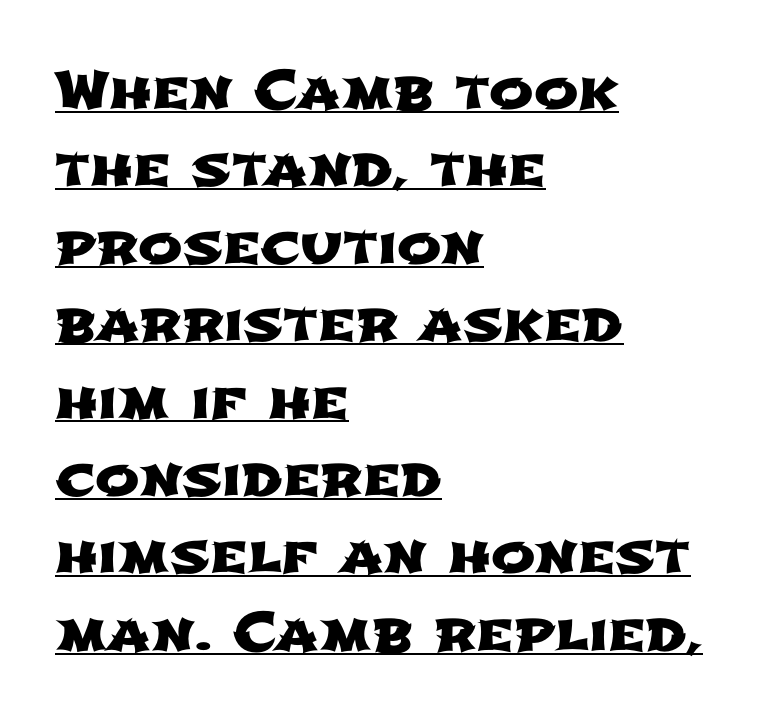
The tracking reads as untouched default to a designer's eye. Compared with undecorated copy, this sample adds a rule below the words. In terms of leading, this rendering sits right in the middle. The lines are quadded left.
